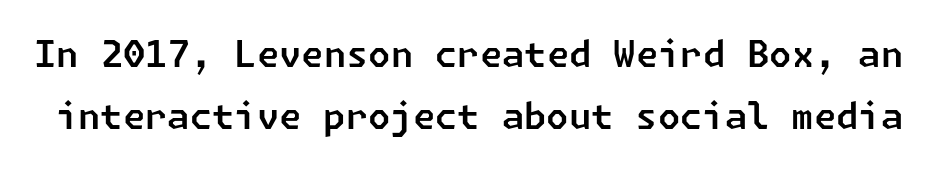
The string is rendered with underlining switched off. Nothing unusual about the tracking: characters are spaced as the font intends. Classification — sans serif.
